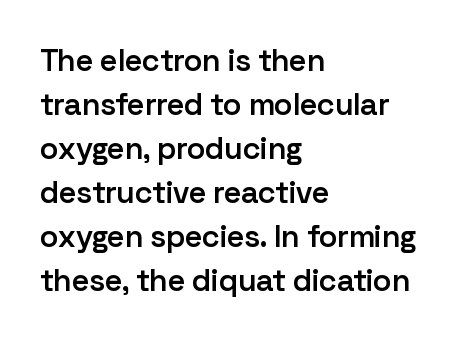
Caption: multi-line text, flush left, ragged right. How heavy is the stroke? Medium-heavy — a semibold, shy of bold. Does the lettering tilt? It doesn't — this is upright. Note the varied advance widths — an 'i' is clearly narrower than an 'm'. Clear beneath every line of the passage.
